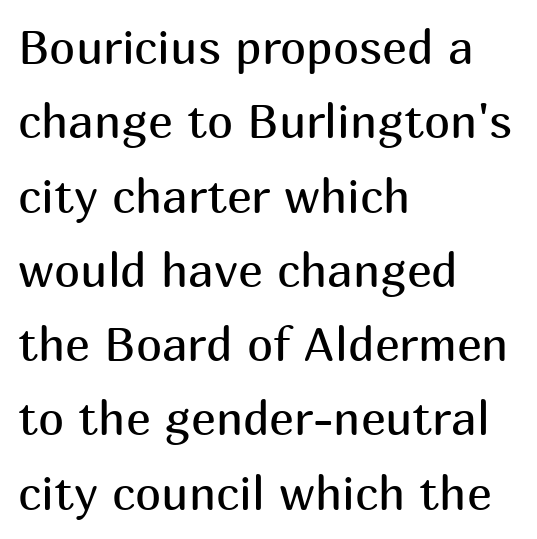
The image shows 47 px regular-weight sans-serif type, upright; set left-aligned, normal line spacing (1.58x), normal letter spacing, not underlined; medium stroke contrast and a medium x-height.
